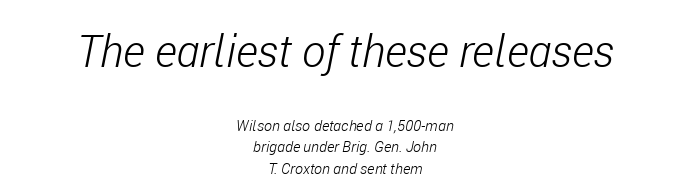
Q: Is the text bold? A: No.
Q: Is the text italic (slanted)? A: Yes, it leans right by about 11 degrees.
Q: Is the text underlined? A: No.
Q: How is the paragraph aligned? A: Centered.
Q: Is the spacing between letters normal or unusually wide? A: Normal.
Q: Is the spacing between lines tight, normal or loose? A: Normal.
Q: Which block of text is set in a larger size, the first (top) or the second (bottom)? A: The first (top) one.
Q: Width (condensed, normal, or wide)? A: Condensed.
Q: Stroke contrast? A: Low.
Q: x-height? A: Medium.
Q: Monospaced? A: No.
